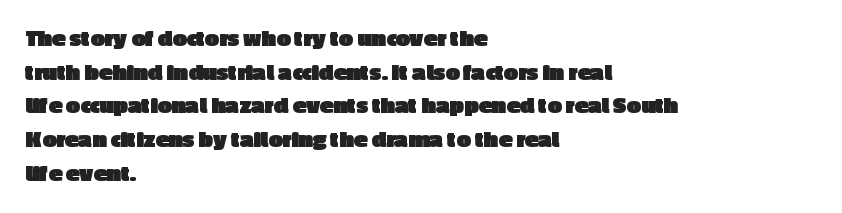
Students, note that the glyphs here touch the page at normal intervals. Chunky letters — that's bold for sure. Descenders are the only things crossing below the line. Notice how the passage keeps a crisp vertical edge on the left only.
